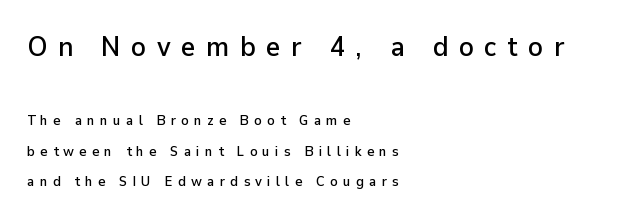
The letters advance in unequal steps, a hallmark of proportional type. Caption: multi-line text, flush left, ragged right. The passage shown stacks its lines with a broad gap. Size contrast runs from large at the top to small at the bottom.
